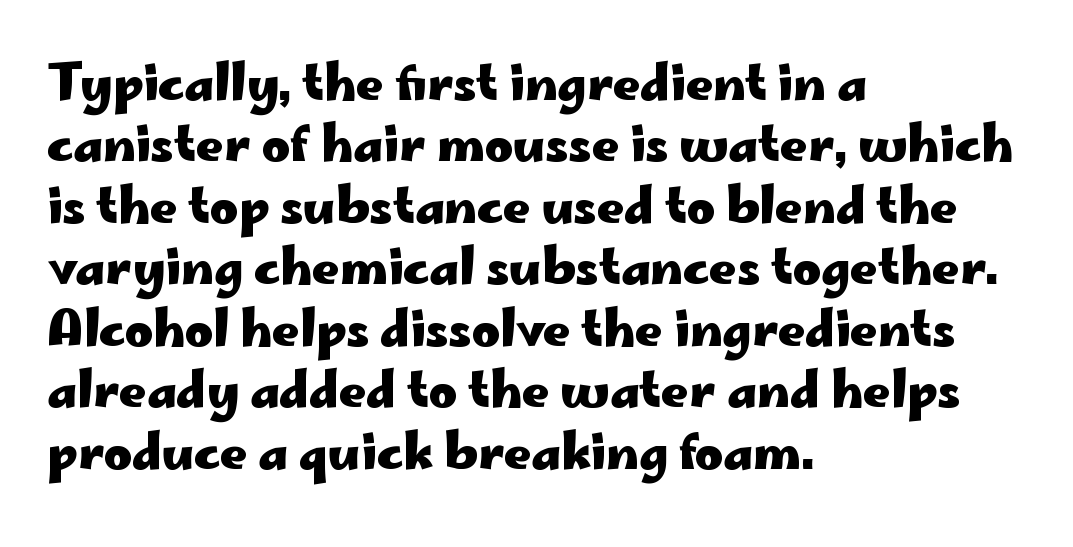
Q: Is the text bold? A: Yes.
Q: Is the text italic (slanted)? A: No, it is upright.
Q: Is the typeface a serif or a sans-serif typeface? A: Sans-serif.
Q: Is the text underlined? A: No.
Q: How is the paragraph aligned? A: Left-aligned.
Q: Is the spacing between letters normal or unusually wide? A: Normal.
Q: Is the spacing between lines tight, normal or loose? A: Normal.
Q: Width (condensed, normal, or wide)? A: Wide.
Q: Stroke contrast? A: Low.
Q: x-height? A: Small.
Q: Monospaced? A: No.
